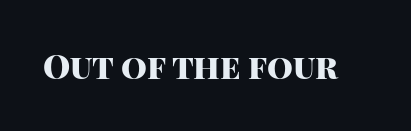
The image shows 33 px heavy sans-serif type, upright; set normal letter spacing, not underlined; high stroke contrast and a large x-height.
